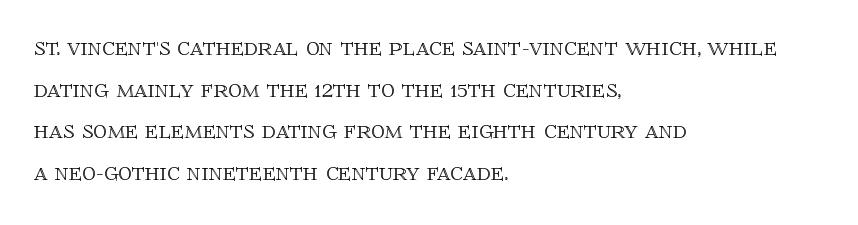
{"italic": "no", "underline": "no", "align": "left", "line_spacing": "normal", "line_spacing_ratio": 1.54, "letter_spacing": "normal", "letter_spacing_em": 0.0, "glyph_px": 27}
